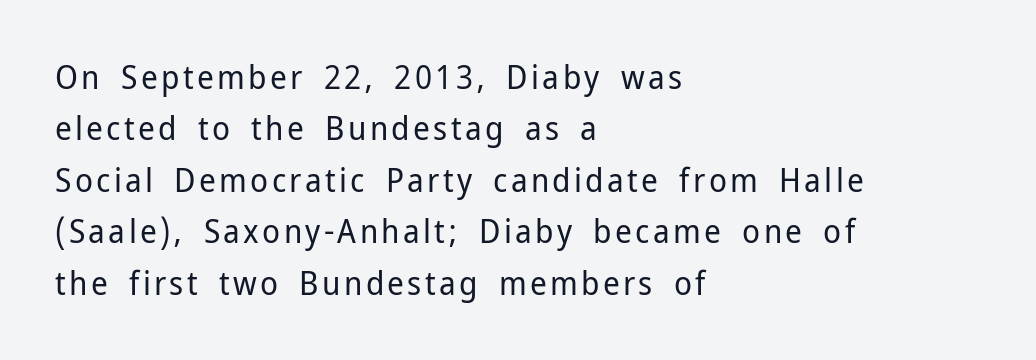
This block has exactly the height ordinary leading produces. No heavy texture on the line: the type isn't bold. The letters stand straight up with perfectly vertical stems. In terms of letterform style, serifs are entirely absent. Casual observation: everything's shoved over to the left.
